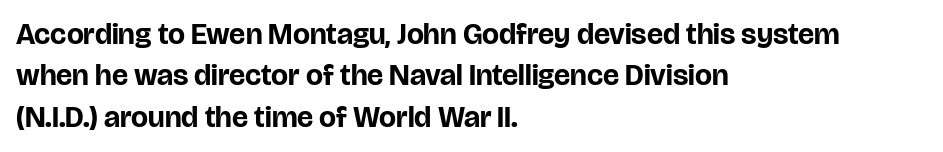
{"serif": "no", "italic": "no", "bold": "yes", "weight": "bold", "width": "normal", "stroke_contrast": "low", "x_height": "large", "monospaced": "no", "underline": "no", "align": "left", "line_spacing": "normal", "line_spacing_ratio": 1.38, "letter_spacing": "normal", "letter_spacing_em": 0.0, "glyph_px": 30}
